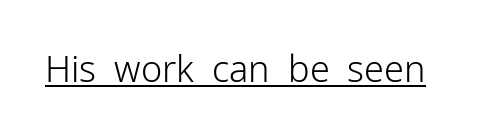
Q: Is the text bold? A: No.
Q: Is the text italic (slanted)? A: No, it is upright.
Q: Is the typeface a serif or a sans-serif typeface? A: Sans-serif.
Q: Is the text underlined? A: Yes.
Q: Is the spacing between letters normal or unusually wide? A: Normal.
Q: Width (condensed, normal, or wide)? A: Normal.
Q: Stroke contrast? A: Low.
Q: x-height? A: Medium.
Q: Monospaced? A: No.
